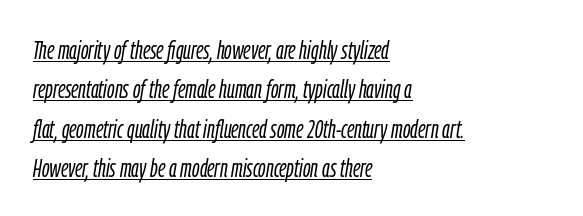
{"italic": "yes", "lean": "right", "slant_degrees": 9, "bold": "no", "underline": "yes", "align": "left", "line_spacing": "normal", "line_spacing_ratio": 1.51, "letter_spacing": "normal", "letter_spacing_em": 0.0, "glyph_px": 26}
